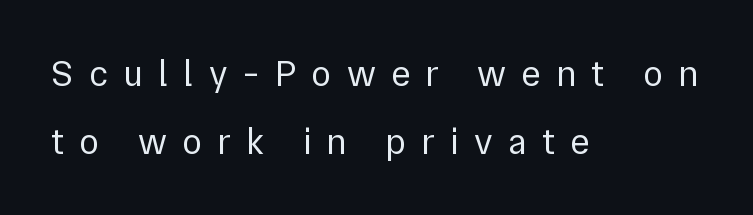
{"serif": "no", "italic": "no", "bold": "no", "weight": "regular", "width": "normal", "x_height": "medium", "monospaced": "no", "underline": "no", "align": "left", "line_spacing_ratio": 1.84, "letter_spacing": "wide", "letter_spacing_em": 0.41, "glyph_px": 37}
